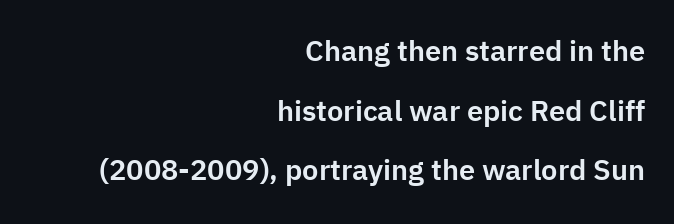
The image shows 29 px sans-serif type, upright; set right-aligned, loose line spacing (2.06x), normal letter spacing, not underlined; low stroke contrast and a medium x-height.
